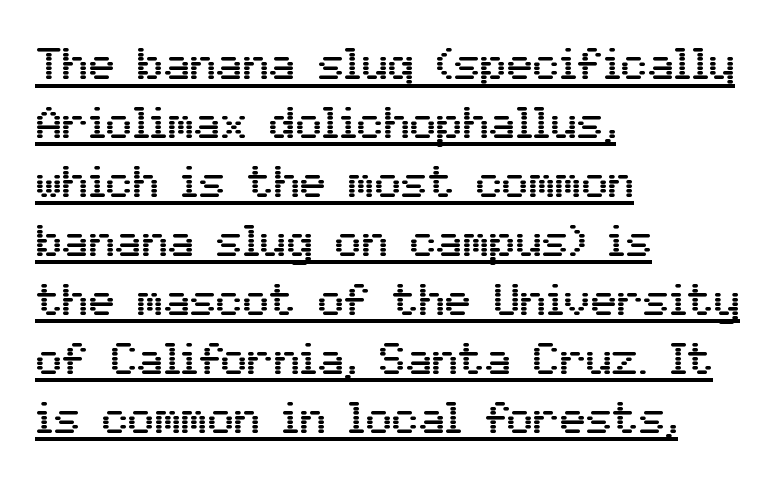
The image shows 44 px sans-serif type, upright; set left-aligned, normal line spacing (1.34x), normal letter spacing, underlined; medium stroke contrast and a medium x-height.
